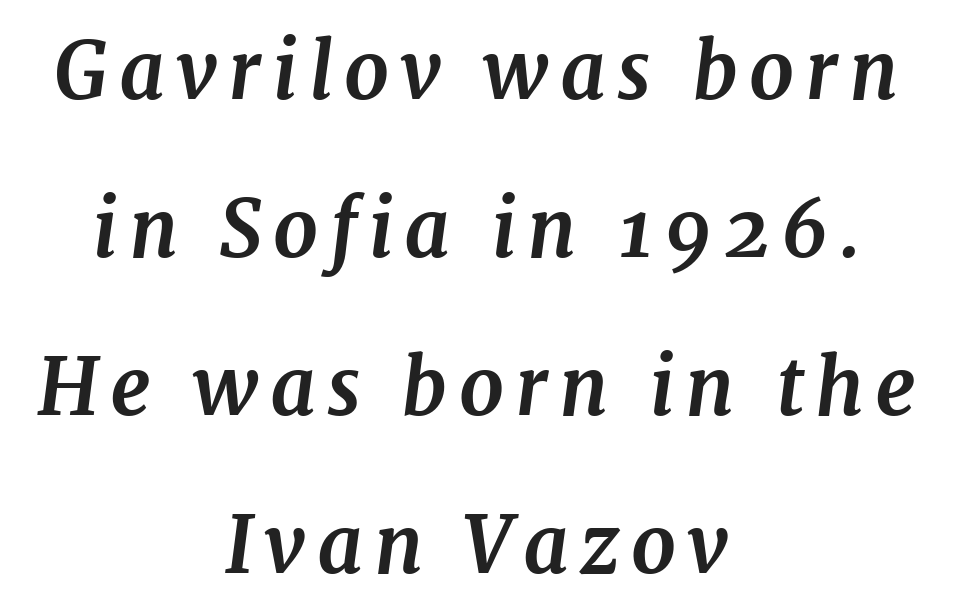
Q: Is the text bold? A: Yes.
Q: Is the text italic (slanted)? A: Yes, it leans right by about 7 degrees.
Q: Is the typeface a serif or a sans-serif typeface? A: Serif.
Q: Is the text underlined? A: No.
Q: How is the paragraph aligned? A: Centered.
Q: Is the spacing between lines tight, normal or loose? A: Loose.
Q: Width (condensed, normal, or wide)? A: Normal.
Q: Stroke contrast? A: Medium.
Q: x-height? A: Medium.
Q: Monospaced? A: No.
